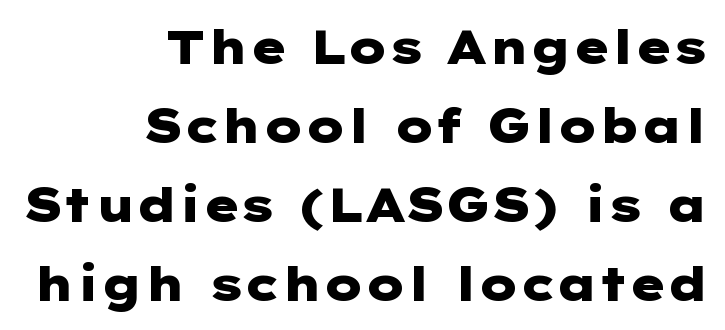
The image shows 47 px heavy, wide sans-serif type, upright; set right-aligned, normal line spacing (1.68x), normal letter spacing, not underlined; low stroke contrast and a medium x-height.
